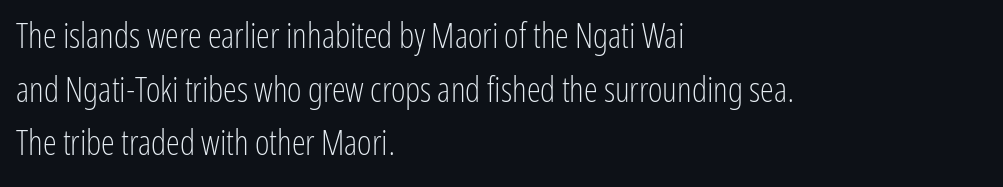
The image shows 35 px light, condensed sans-serif type, upright; set left-aligned, normal line spacing (1.53x), normal letter spacing, not underlined; low stroke contrast and a medium x-height.
